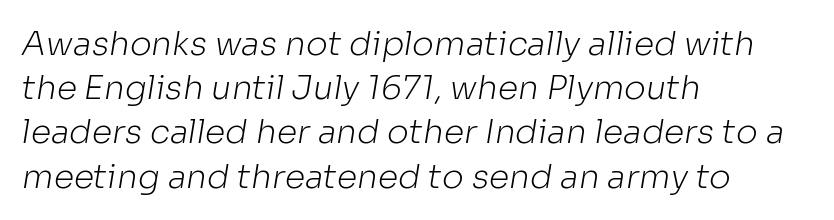
Q: Is the text bold? A: No.
Q: Is the typeface a serif or a sans-serif typeface? A: Sans-serif.
Q: Is the text underlined? A: No.
Q: How is the paragraph aligned? A: Left-aligned.
Q: Is the spacing between letters normal or unusually wide? A: Normal.
Q: Is the spacing between lines tight, normal or loose? A: Normal.
Q: Width (condensed, normal, or wide)? A: Normal.
Q: Stroke contrast? A: Low.
Q: x-height? A: Medium.
Q: Monospaced? A: No.
